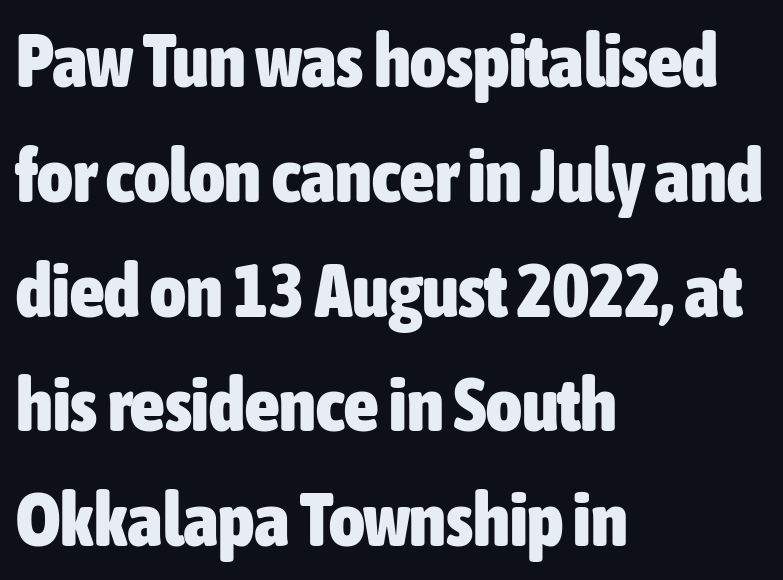
{"serif": "no", "italic": "no", "bold": "yes", "weight": "heavy", "width": "condensed", "stroke_contrast": "low", "x_height": "medium", "monospaced": "no", "underline": "no", "align": "left", "line_spacing": "normal", "line_spacing_ratio": 1.51, "letter_spacing": "normal", "letter_spacing_em": 0.0, "glyph_px": 76}
